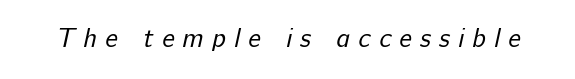
This rendering widens character spacing well past its baseline value. Heft: none added — not bold. The specimen omits any rule beneath the text block's lines.
